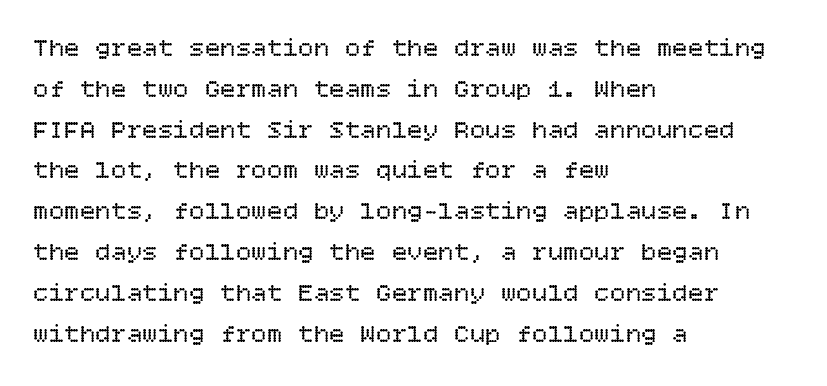
The gap between lines stays unmarked. No extra tracking has been applied to these lines. Does the leading feel generous? No, just average. Short and long lines alike share a common starting point at left.
